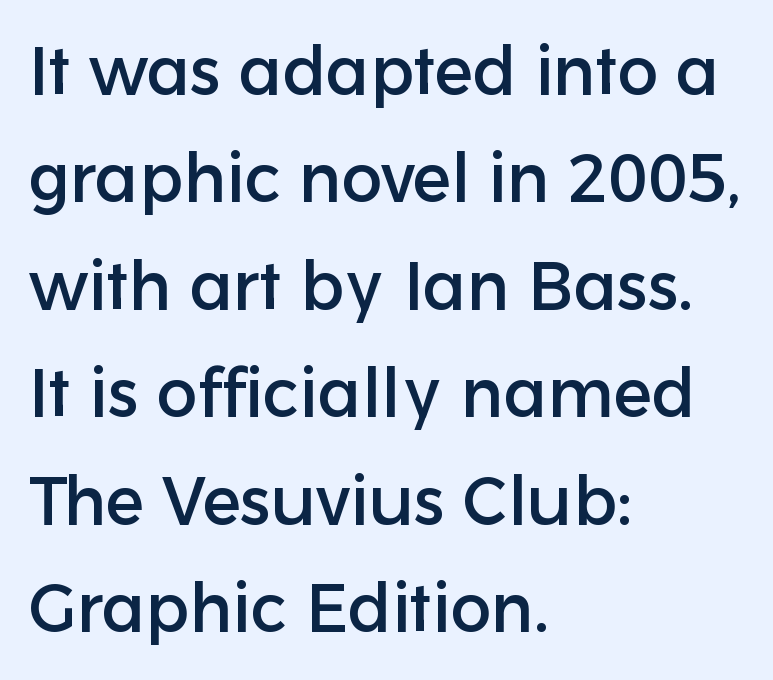
The image shows 68 px sans-serif type, upright; set left-aligned, normal line spacing (1.58x), normal letter spacing, not underlined; low stroke contrast and a medium x-height.
